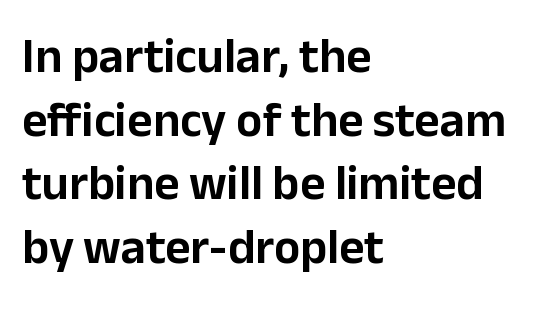
Q: Is the text italic (slanted)? A: No, it is upright.
Q: Is the typeface a serif or a sans-serif typeface? A: Sans-serif.
Q: Is the text underlined? A: No.
Q: How is the paragraph aligned? A: Left-aligned.
Q: Is the spacing between letters normal or unusually wide? A: Normal.
Q: Is the spacing between lines tight, normal or loose? A: Normal.
Q: Width (condensed, normal, or wide)? A: Normal.
Q: Stroke contrast? A: Low.
Q: x-height? A: Medium.
Q: Monospaced? A: No.
